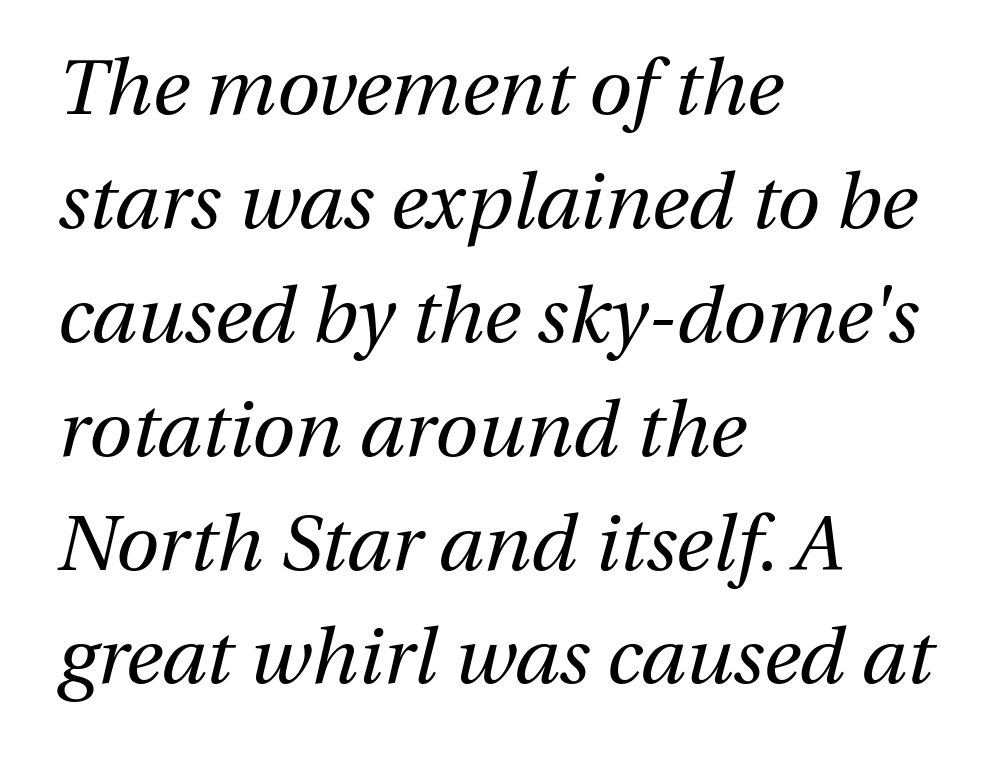
{"italic": "yes", "lean": "right", "slant_degrees": 13, "bold": "no", "weight": "regular", "width": "normal", "stroke_contrast": "medium", "x_height": "medium", "monospaced": "no", "underline": "no", "align": "left", "line_spacing": "normal", "line_spacing_ratio": 1.46, "letter_spacing": "normal", "letter_spacing_em": 0.0, "glyph_px": 78}
